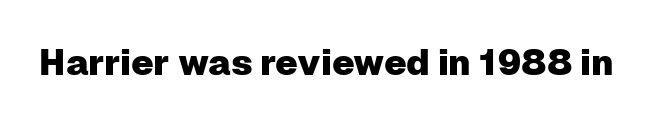
{"serif": "no", "italic": "no", "width": "normal", "stroke_contrast": "low", "x_height": "medium", "monospaced": "no", "underline": "no", "letter_spacing": "normal", "letter_spacing_em": 0.0, "glyph_px": 36}
